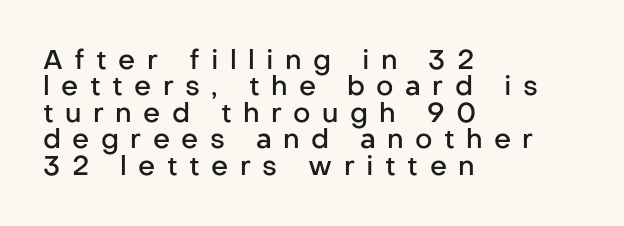
Q: Is the text bold? A: Semi-bold.
Q: Is the text italic (slanted)? A: No, it is upright.
Q: Is the text underlined? A: No.
Q: How is the paragraph aligned? A: Left-aligned.
Q: Is the spacing between letters normal or unusually wide? A: Unusually wide.
Q: Is the spacing between lines tight, normal or loose? A: Tight.
